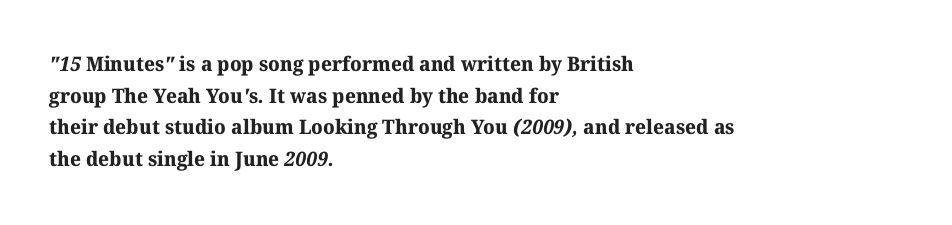
The image shows 20 px bold type; set left-aligned, normal line spacing (1.58x), normal letter spacing, not underlined.
